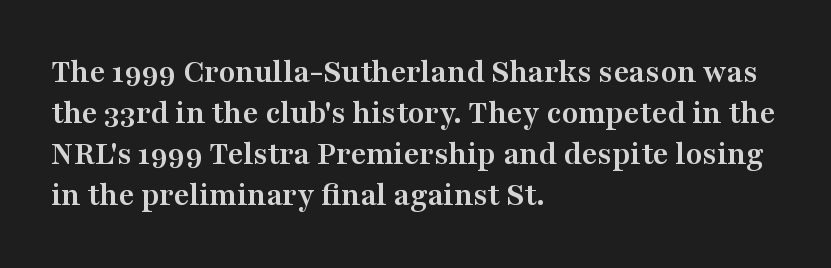
The image shows 34 px semibold, wide serif type, upright; set left-aligned, line spacing 1.21x, normal letter spacing, not underlined; medium stroke contrast and a medium x-height.
